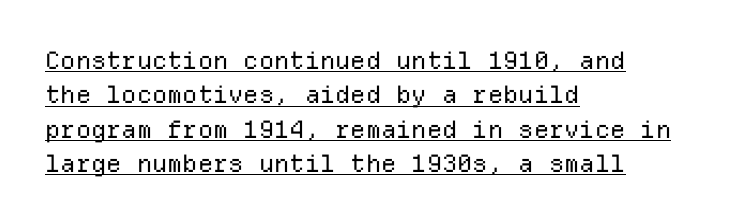
{"italic": "no", "bold": "no", "underline": "yes", "align": "left", "line_spacing": "normal", "line_spacing_ratio": 1.43, "letter_spacing": "normal", "letter_spacing_em": 0.0, "glyph_px": 24}
